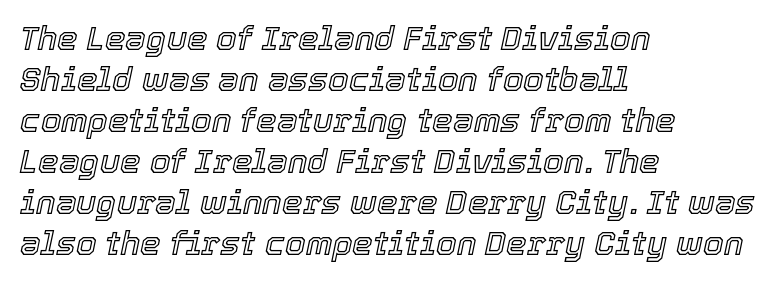
The image shows 33 px text type, italic (leaning right); set left-aligned, line spacing 1.24x, normal letter spacing, not underlined; a medium x-height.
